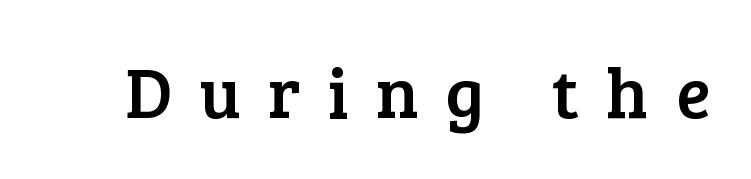
{"serif": "yes", "italic": "no", "width": "normal", "stroke_contrast": "low", "x_height": "medium", "monospaced": "no", "underline": "no", "letter_spacing": "wide", "letter_spacing_em": 0.38, "glyph_px": 71}
